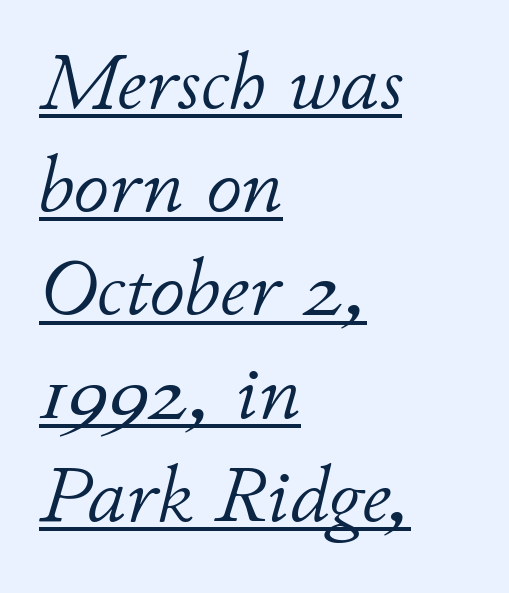
{"italic": "yes", "lean": "right", "slant_degrees": 11, "bold": "no", "weight": "light", "width": "normal", "stroke_contrast": "low", "x_height": "small", "monospaced": "no", "underline": "yes", "align": "left", "line_spacing": "normal", "line_spacing_ratio": 1.29, "letter_spacing": "normal", "letter_spacing_em": 0.0, "glyph_px": 80}
